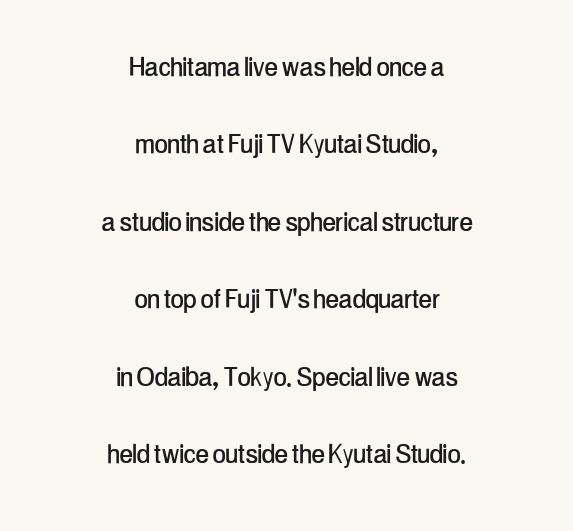
Q: Is the text italic (slanted)? A: No, it is upright.
Q: Is the typeface a serif or a sans-serif typeface? A: Sans-serif.
Q: Is the text underlined? A: No.
Q: How is the paragraph aligned? A: Centered.
Q: Is the spacing between letters normal or unusually wide? A: Normal.
Q: Is the spacing between lines tight, normal or loose? A: Loose.
Q: Width (condensed, normal, or wide)? A: Condensed.
Q: Stroke contrast? A: Low.
Q: x-height? A: Medium.
Q: Monospaced? A: No.
